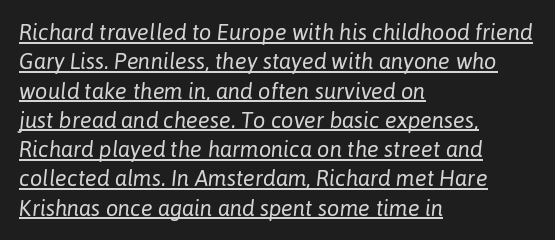
Q: Is the text bold? A: No.
Q: Is the text italic (slanted)? A: Yes, it leans right by about 6 degrees.
Q: Is the text underlined? A: Yes.
Q: How is the paragraph aligned? A: Left-aligned.
Q: Is the spacing between letters normal or unusually wide? A: Normal.
Q: Is the spacing between lines tight, normal or loose? A: Normal.
